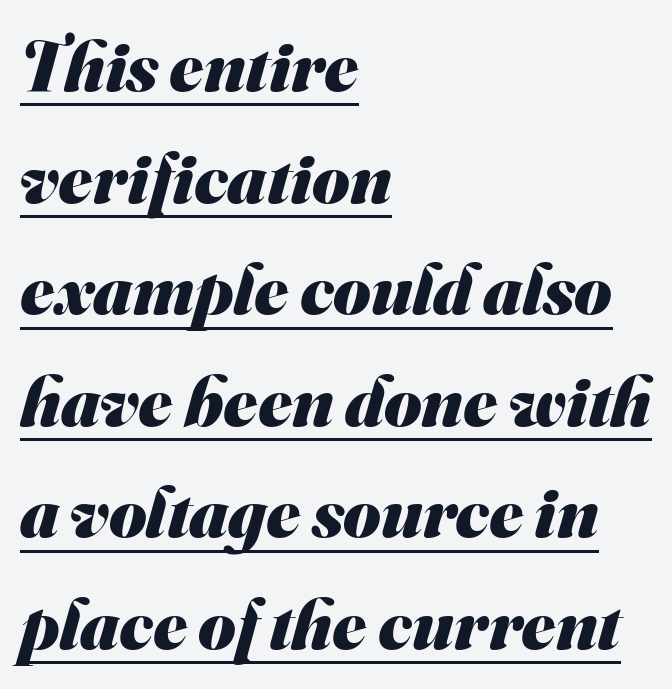
Q: Is the text bold? A: Yes.
Q: Is the typeface a serif or a sans-serif typeface? A: Sans-serif.
Q: Is the text underlined? A: Yes.
Q: How is the paragraph aligned? A: Left-aligned.
Q: Is the spacing between letters normal or unusually wide? A: Normal.
Q: Is the spacing between lines tight, normal or loose? A: Normal.
Q: Width (condensed, normal, or wide)? A: Normal.
Q: Stroke contrast? A: Medium.
Q: x-height? A: Small.
Q: Monospaced? A: No.
